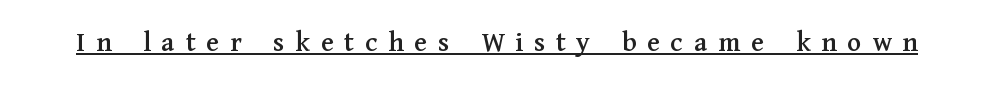
Varying glyph widths throughout — classic text-font behaviour. Each word looks stretched out because of the extra space between its letters. Regarding serifs, this sample has them. Posture: upright roman.
